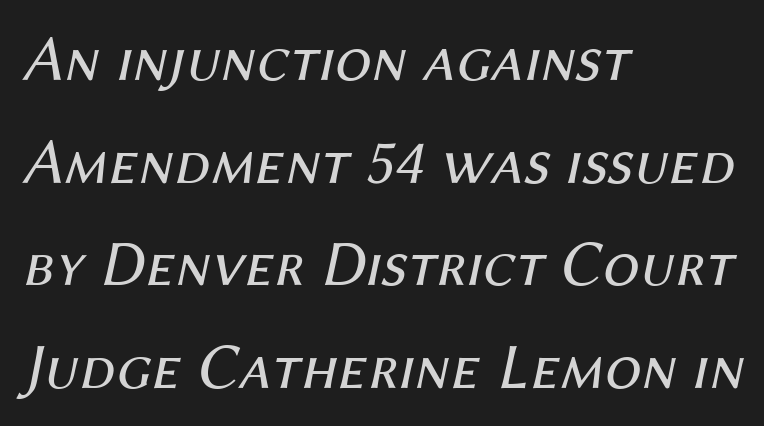
The image shows 65 px regular-weight type, italic (leaning right); set left-aligned, normal line spacing (1.58x), normal letter spacing, not underlined; medium stroke contrast and a medium x-height.
